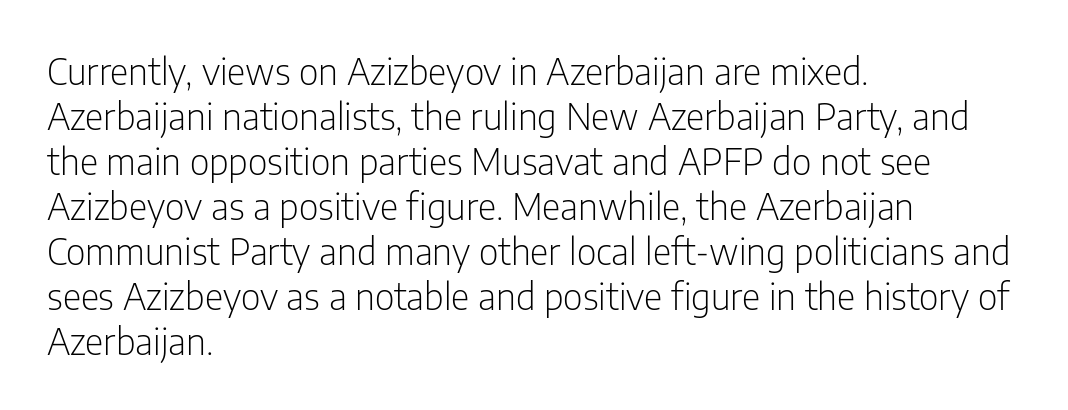
Q: Is the text bold? A: No.
Q: Is the text italic (slanted)? A: No, it is upright.
Q: Is the typeface a serif or a sans-serif typeface? A: Sans-serif.
Q: Is the text underlined? A: No.
Q: How is the paragraph aligned? A: Left-aligned.
Q: Is the spacing between letters normal or unusually wide? A: Normal.
Q: Is the spacing between lines tight, normal or loose? A: Normal.
Q: Width (condensed, normal, or wide)? A: Condensed.
Q: Stroke contrast? A: Low.
Q: x-height? A: Medium.
Q: Monospaced? A: No.
